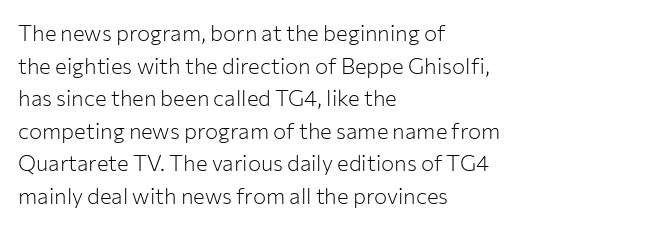
The image shows 22 px text type, upright; set left-aligned, normal line spacing (1.48x), normal letter spacing, not underlined.
